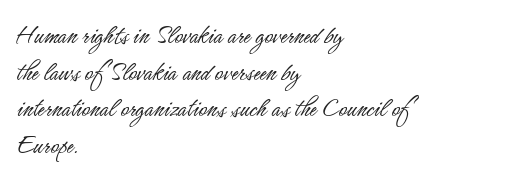
Underline: absent. The passage shown is typed in a proportional face where columns would drift. Short note: letters normally spaced. These lines sit exactly where default settings would place them. Line beginnings align vertically; line endings do not.
